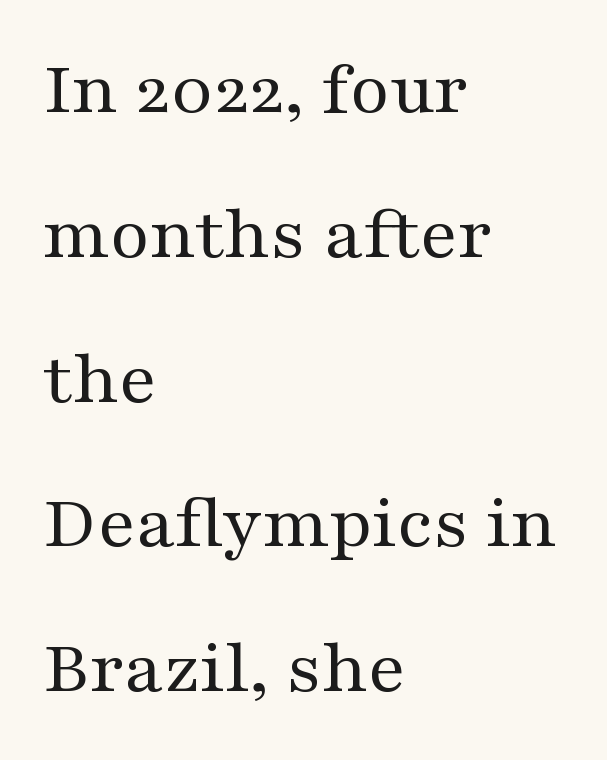
{"serif": "yes", "italic": "no", "bold": "no", "weight": "regular", "width": "wide", "stroke_contrast": "medium", "x_height": "medium", "monospaced": "no", "underline": "no", "align": "left", "line_spacing_ratio": 1.88, "letter_spacing": "normal", "letter_spacing_em": 0.0, "glyph_px": 77}
